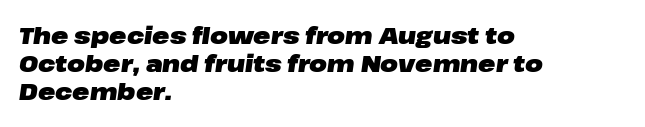
The image shows 23 px bold type, italic (leaning right); set left-aligned, line spacing 1.22x, normal letter spacing, not underlined.
